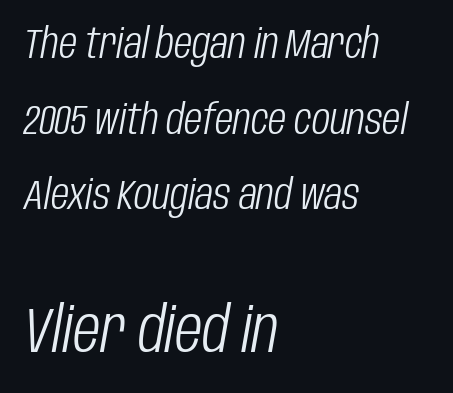
Q: Is the text bold? A: No.
Q: Is the text italic (slanted)? A: Yes, it leans right by about 10 degrees.
Q: Is the text underlined? A: No.
Q: How is the paragraph aligned? A: Left-aligned.
Q: Is the spacing between letters normal or unusually wide? A: Normal.
Q: Which block of text is set in a larger size, the first (top) or the second (bottom)? A: The second (bottom) one.
Q: Width (condensed, normal, or wide)? A: Condensed.
Q: Stroke contrast? A: Low.
Q: x-height? A: Large.
Q: Monospaced? A: No.
